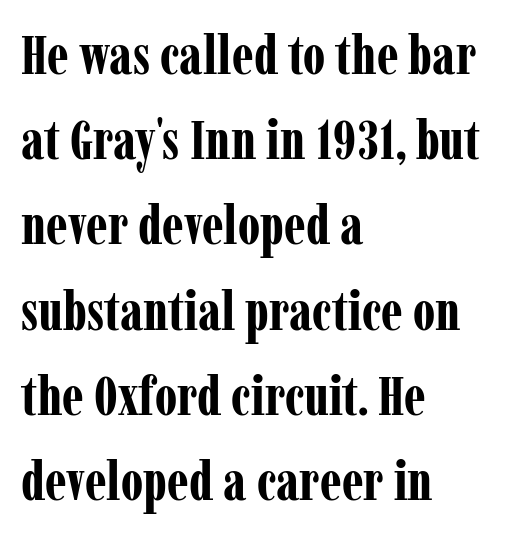
Q: Is the text bold? A: Yes.
Q: Is the text italic (slanted)? A: No, it is upright.
Q: Is the typeface a serif or a sans-serif typeface? A: Serif.
Q: Is the text underlined? A: No.
Q: How is the paragraph aligned? A: Left-aligned.
Q: Is the spacing between letters normal or unusually wide? A: Normal.
Q: Is the spacing between lines tight, normal or loose? A: Normal.
Q: Width (condensed, normal, or wide)? A: Condensed.
Q: Stroke contrast? A: Low.
Q: x-height? A: Medium.
Q: Monospaced? A: No.
